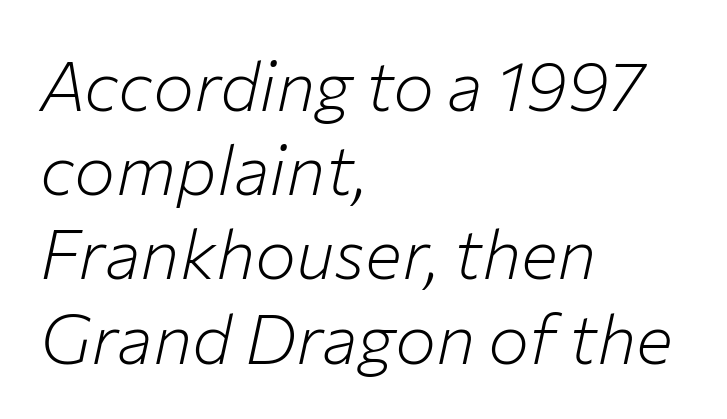
Q: Is the text bold? A: No.
Q: Is the text italic (slanted)? A: Yes, it leans right by about 12 degrees.
Q: Is the text underlined? A: No.
Q: How is the paragraph aligned? A: Left-aligned.
Q: Is the spacing between letters normal or unusually wide? A: Normal.
Q: Width (condensed, normal, or wide)? A: Normal.
Q: Stroke contrast? A: Low.
Q: x-height? A: Medium.
Q: Monospaced? A: No.
